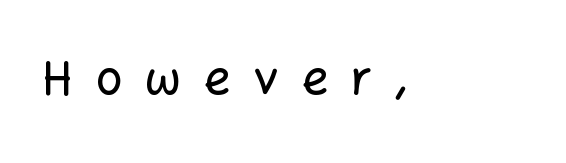
The image shows 47 px sans-serif type, upright; set unusually wide letter spacing (+0.48 em), not underlined; low stroke contrast and a medium x-height.
